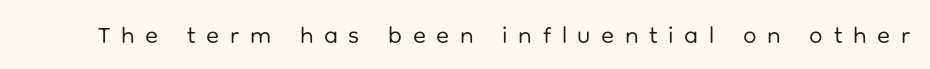
The passage shown is not underscored anywhere. Every stem runs plumb, perpendicular to the baseline. Weight class: somewhere from thin through regular. Is the letter spacing exaggerated? Yes — the characters are pushed far apart.
